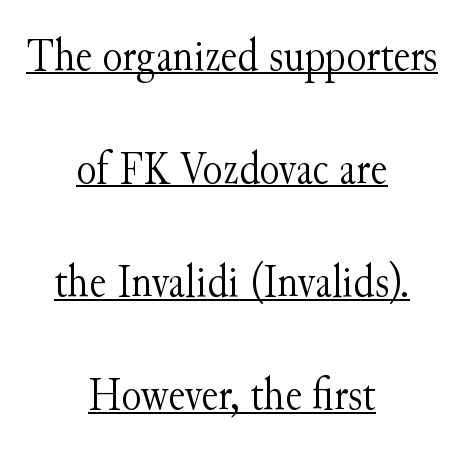
The image shows 46 px light serif type, upright; set centered, loose line spacing (2.46x), normal letter spacing, underlined; medium stroke contrast and a small x-height.
